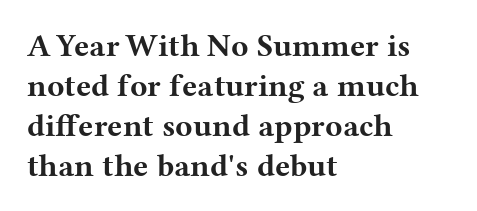
{"serif": "yes", "italic": "no", "bold": "yes", "weight": "bold", "width": "wide", "stroke_contrast": "medium", "x_height": "medium", "monospaced": "no", "underline": "no", "align": "left", "line_spacing": "normal", "line_spacing_ratio": 1.25, "letter_spacing": "normal", "letter_spacing_em": 0.0, "glyph_px": 32}
